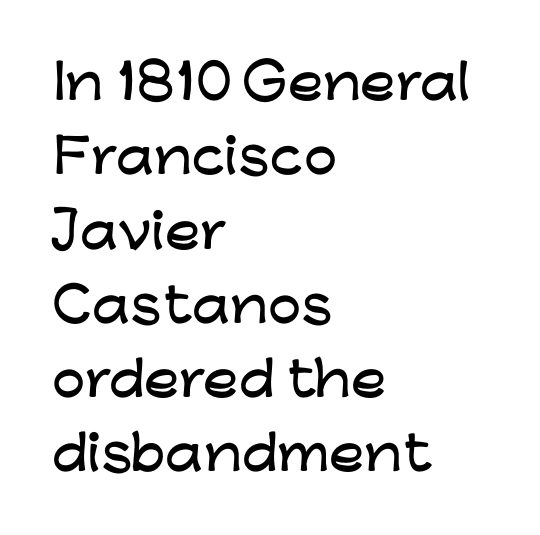
Q: Is the text italic (slanted)? A: No, it is upright.
Q: Is the typeface a serif or a sans-serif typeface? A: Sans-serif.
Q: Is the text underlined? A: No.
Q: How is the paragraph aligned? A: Left-aligned.
Q: Is the spacing between letters normal or unusually wide? A: Normal.
Q: Is the spacing between lines tight, normal or loose? A: Normal.
Q: Width (condensed, normal, or wide)? A: Wide.
Q: Stroke contrast? A: Low.
Q: x-height? A: Medium.
Q: Monospaced? A: No.
